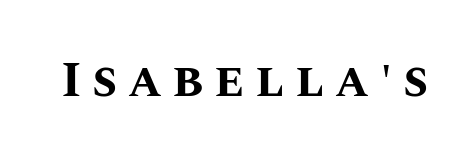
The image shows 50 px bold type, upright; set unusually wide letter spacing (+0.21 em), not underlined; medium stroke contrast and a large x-height.
